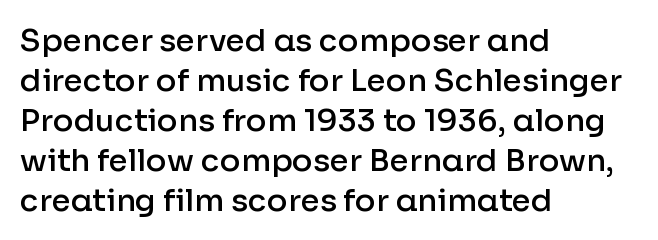
{"serif": "no", "italic": "no", "bold": "semi", "weight": "semibold", "width": "normal", "stroke_contrast": "low", "x_height": "medium", "monospaced": "no", "underline": "no", "align": "left", "line_spacing": "normal", "line_spacing_ratio": 1.29, "letter_spacing": "normal", "letter_spacing_em": 0.0, "glyph_px": 31}
